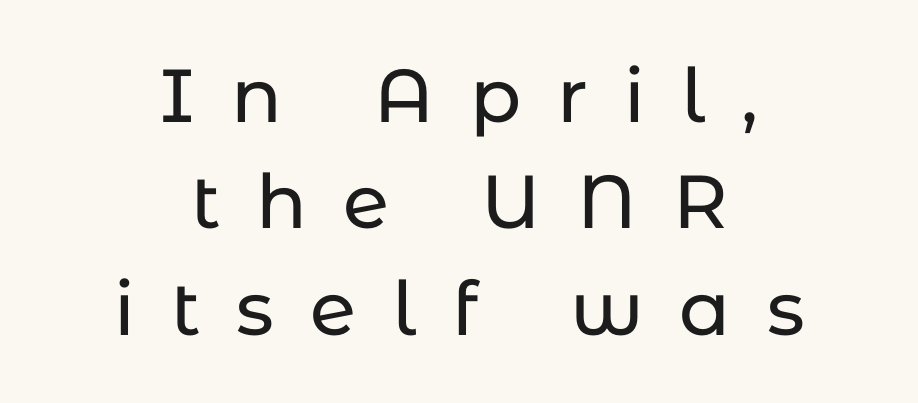
This rendering uses center alignment, leaving both contours irregular but symmetric. Letters rest on an invisible, unmarked baseline. The type is letterspaced generously, with wide tracking. What's the leading like? Ordinary, nothing unusual. The letters advance in unequal steps, a hallmark of proportional type. Unlike italic type, these characters show no tilt at all.
